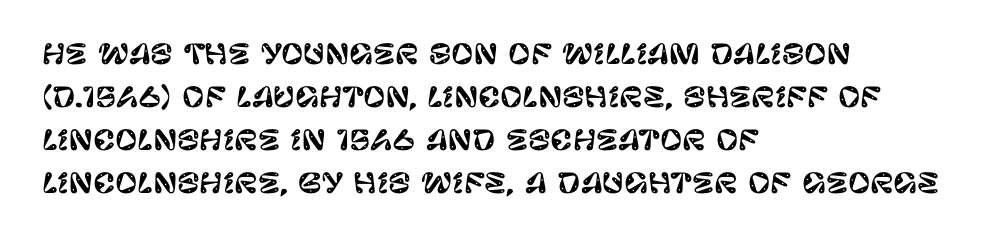
The image shows 27 px text type; set left-aligned, normal line spacing (1.59x), normal letter spacing, not underlined.
